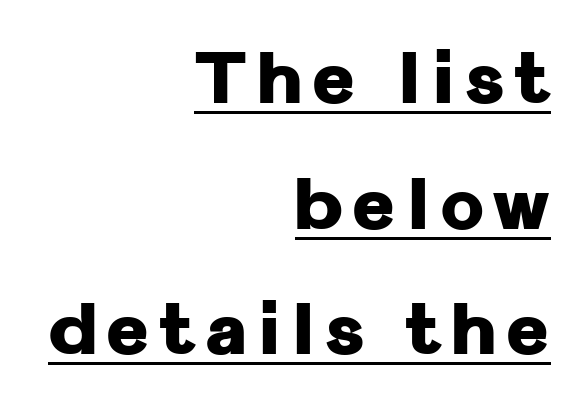
Think of a printed novel: that variable character pitch is what you see here. Nothing sits at the stroke ends, so this counts as sans-serif. What decoration does the sample have? An underline. Line endings align vertically; line beginnings do not. Posture: vertical. How heavy is the stroke? Heavy — this is a bold.
